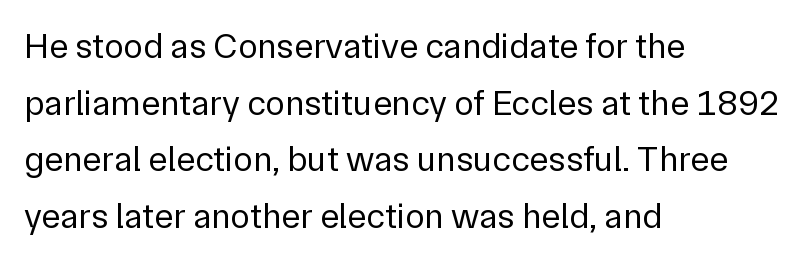
In CSS terms this would be text-align: left. Weight: in the light-to-regular range. Serifs: no, the terminals of the letterforms are clean. A typesetter would call this zero additional tracking. Descenders hang freely into open space. Normally led — the rows are evenly, conventionally spaced.
